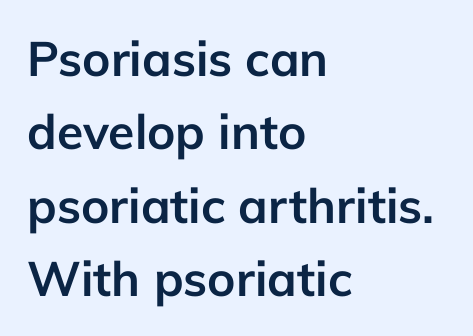
The image shows 48 px semibold sans-serif type, upright; set left-aligned, normal line spacing (1.53x), normal letter spacing, not underlined; low stroke contrast and a medium x-height.
